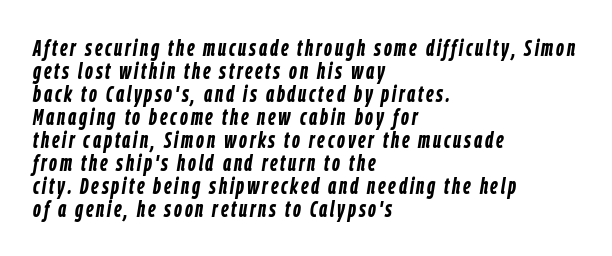
Q: Is the text bold? A: Yes.
Q: Is the text italic (slanted)? A: Yes, it leans right by about 9 degrees.
Q: Is the text underlined? A: No.
Q: How is the paragraph aligned? A: Left-aligned.
Q: Is the spacing between lines tight, normal or loose? A: Tight.
